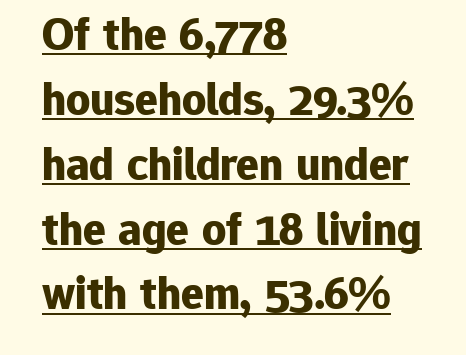
The image shows 47 px bold sans-serif type, upright; set left-aligned, normal line spacing (1.38x), normal letter spacing, underlined; low stroke contrast and a medium x-height.
